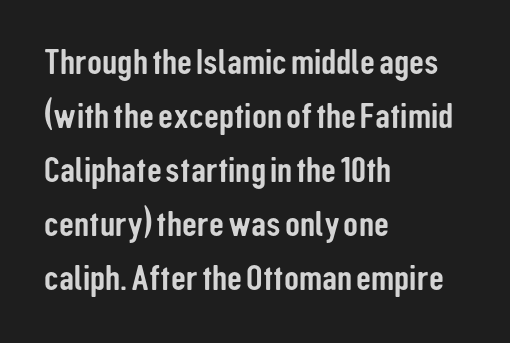
Q: Is the text italic (slanted)? A: No, it is upright.
Q: Is the typeface a serif or a sans-serif typeface? A: Sans-serif.
Q: Is the text underlined? A: No.
Q: How is the paragraph aligned? A: Left-aligned.
Q: Is the spacing between letters normal or unusually wide? A: Normal.
Q: Is the spacing between lines tight, normal or loose? A: Normal.
Q: Width (condensed, normal, or wide)? A: Condensed.
Q: Stroke contrast? A: Low.
Q: x-height? A: Medium.
Q: Monospaced? A: No.
